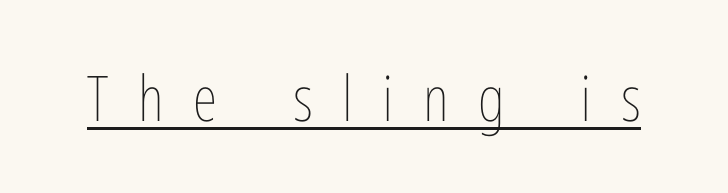
{"italic": "no", "bold": "no", "weight": "thin", "width": "condensed", "stroke_contrast": "low", "x_height": "medium", "monospaced": "no", "underline": "yes", "letter_spacing": "wide", "letter_spacing_em": 0.47, "glyph_px": 63}
